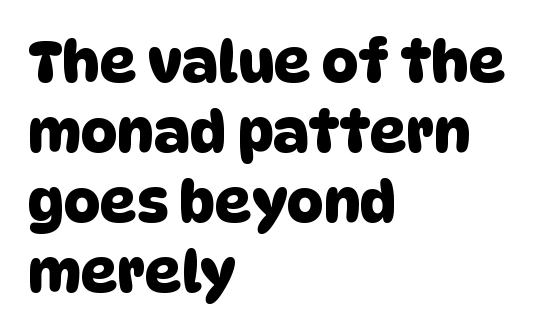
The image shows 57 px sans-serif type; set left-aligned, line spacing 1.23x, normal letter spacing, not underlined; low stroke contrast and a large x-height.
